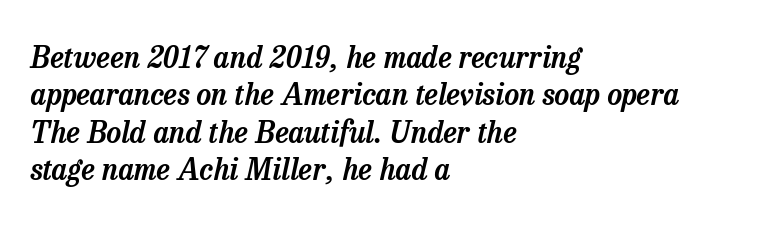
{"serif": "yes", "italic": "yes", "lean": "right", "slant_degrees": 13, "width": "normal", "stroke_contrast": "low", "x_height": "medium", "monospaced": "no", "underline": "no", "align": "left", "line_spacing": "normal", "line_spacing_ratio": 1.29, "letter_spacing": "normal", "letter_spacing_em": 0.0, "glyph_px": 29}
